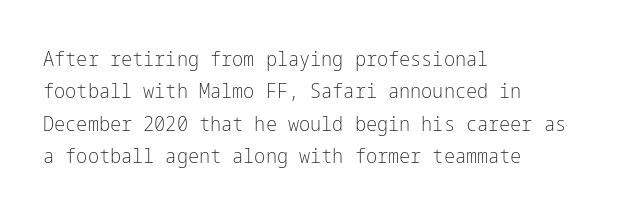
Q: Is the text bold? A: No.
Q: Is the text italic (slanted)? A: No, it is upright.
Q: Is the text underlined? A: No.
Q: How is the paragraph aligned? A: Left-aligned.
Q: Is the spacing between letters normal or unusually wide? A: Normal.
Q: Is the spacing between lines tight, normal or loose? A: Normal.
